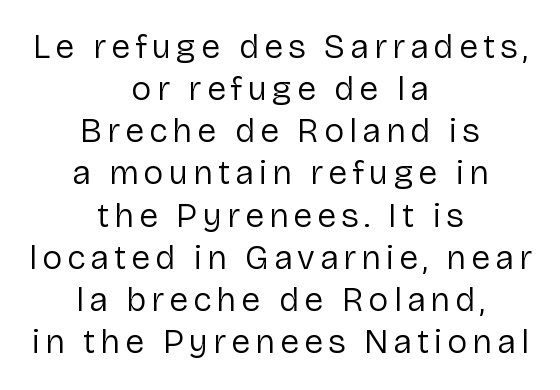
Q: Is the text bold? A: No.
Q: Is the text italic (slanted)? A: No, it is upright.
Q: Is the typeface a serif or a sans-serif typeface? A: Sans-serif.
Q: Is the text underlined? A: No.
Q: How is the paragraph aligned? A: Centered.
Q: Width (condensed, normal, or wide)? A: Normal.
Q: Stroke contrast? A: Low.
Q: x-height? A: Medium.
Q: Monospaced? A: No.
